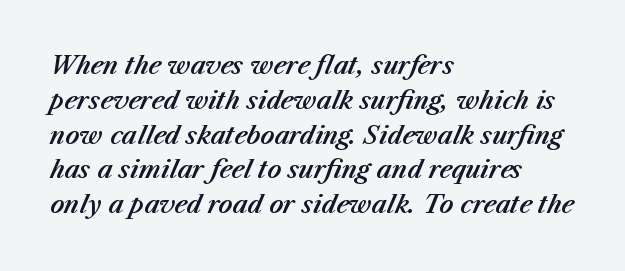
{"italic": "yes", "lean": "right", "slant_degrees": 23, "underline": "no", "align": "left", "line_spacing": "normal", "line_spacing_ratio": 1.45, "letter_spacing": "normal", "letter_spacing_em": 0.0, "glyph_px": 24}
